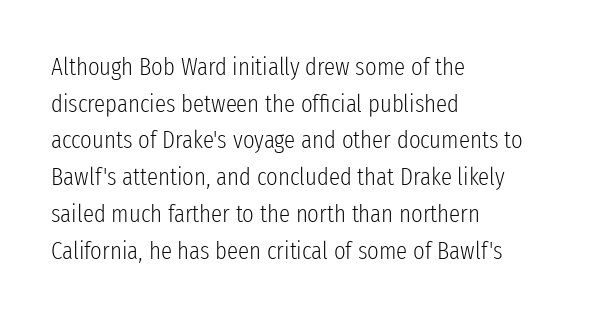
The image shows 25 px text type, upright; set left-aligned, normal line spacing (1.47x), normal letter spacing, not underlined.
